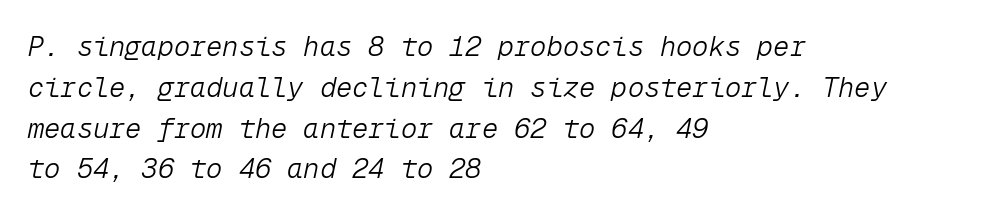
In terms of letterspacing, this is plain default setting. Layout note: lines flush left. Horizontal bands of white between lines are of average thickness. These lines were composed using italics. The specimen omits any rule beneath the text block's lines.
